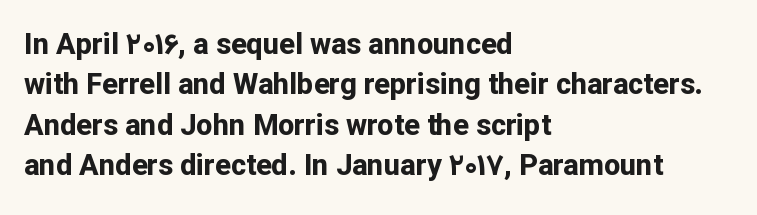
Q: Is the text bold? A: Yes.
Q: Is the text italic (slanted)? A: No, it is upright.
Q: Is the typeface a serif or a sans-serif typeface? A: Sans-serif.
Q: Is the text underlined? A: No.
Q: How is the paragraph aligned? A: Left-aligned.
Q: Is the spacing between letters normal or unusually wide? A: Normal.
Q: Is the spacing between lines tight, normal or loose? A: Normal.
Q: Width (condensed, normal, or wide)? A: Normal.
Q: Stroke contrast? A: Low.
Q: x-height? A: Medium.
Q: Monospaced? A: No.
